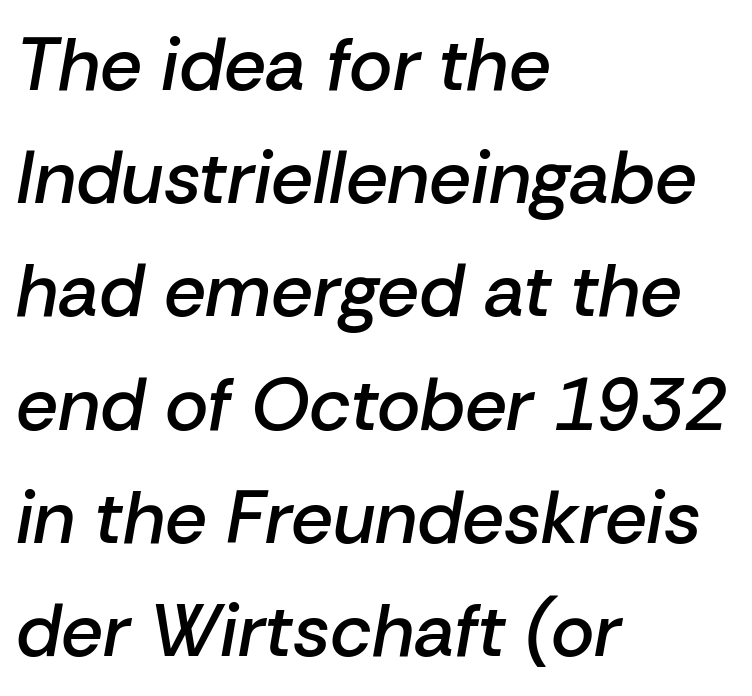
The image shows 74 px semibold type, italic (leaning right); set left-aligned, normal line spacing (1.53x), normal letter spacing, not underlined; low stroke contrast and a medium x-height.
